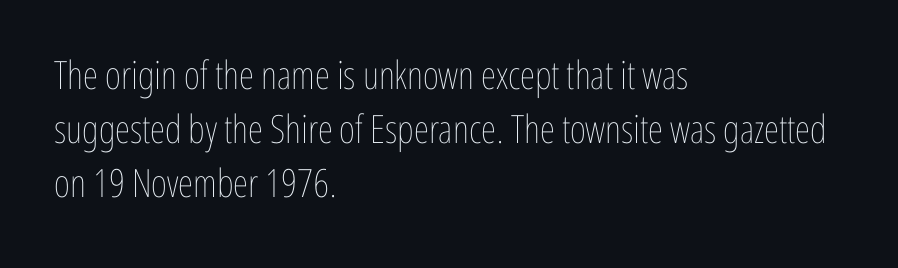
{"italic": "no", "bold": "no", "weight": "thin", "width": "condensed", "stroke_contrast": "low", "x_height": "medium", "monospaced": "no", "underline": "no", "align": "left", "line_spacing": "normal", "line_spacing_ratio": 1.39, "letter_spacing": "normal", "letter_spacing_em": 0.0, "glyph_px": 39}
